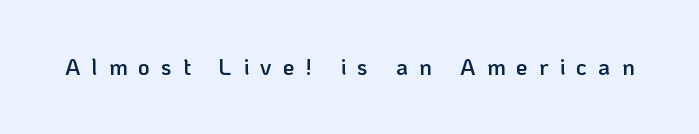
Q: Is the text bold? A: Semi-bold.
Q: Is the text italic (slanted)? A: No, it is upright.
Q: Is the text underlined? A: No.
Q: Is the spacing between letters normal or unusually wide? A: Unusually wide.
